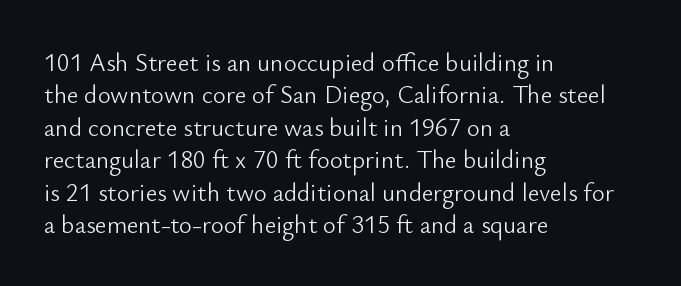
{"italic": "no", "bold": "no", "underline": "no", "align": "left", "line_spacing": "normal", "line_spacing_ratio": 1.3, "letter_spacing": "normal", "letter_spacing_em": 0.0, "glyph_px": 25}
